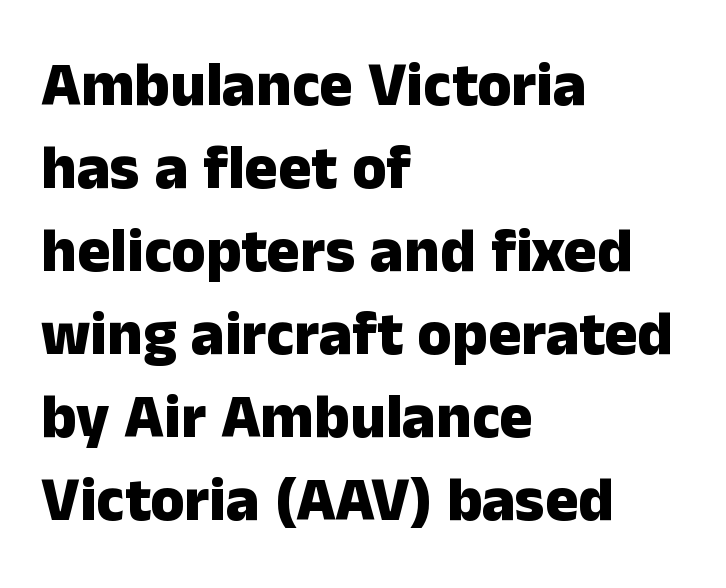
Q: Is the text bold? A: Yes.
Q: Is the text italic (slanted)? A: No, it is upright.
Q: Is the typeface a serif or a sans-serif typeface? A: Sans-serif.
Q: Is the text underlined? A: No.
Q: How is the paragraph aligned? A: Left-aligned.
Q: Is the spacing between letters normal or unusually wide? A: Normal.
Q: Is the spacing between lines tight, normal or loose? A: Normal.
Q: Width (condensed, normal, or wide)? A: Normal.
Q: Stroke contrast? A: Low.
Q: x-height? A: Medium.
Q: Monospaced? A: No.
